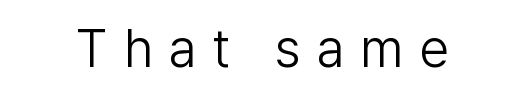
You can tell from the bare stems that sans-serif type was used. The zone under the glyphs is completely vacant. Looks like regular typesetting: each glyph gets only the width it needs. Posture: upright roman. Honestly, the letter spacing is so wide it's the main thing you notice.
